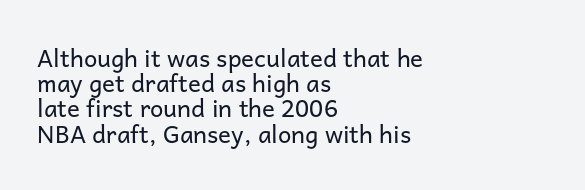
Q: Is the text bold? A: No.
Q: Is the text italic (slanted)? A: No, it is upright.
Q: Is the text underlined? A: No.
Q: How is the paragraph aligned? A: Left-aligned.
Q: Is the spacing between letters normal or unusually wide? A: Normal.
Q: Is the spacing between lines tight, normal or loose? A: Tight.
